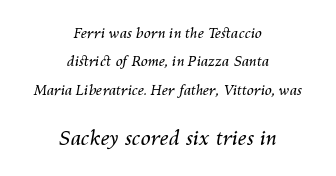
The paragraph shown floats in the horizontal middle. The face used here has a pronounced slope to its letters. Summary of vertical rhythm: relaxed, with wide interline spacing. Weight: not bold — regular or lighter.
